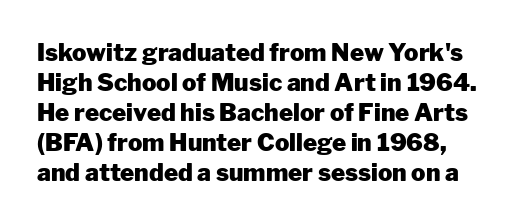
{"italic": "no", "bold": "yes", "underline": "no", "align": "left", "line_spacing": "normal", "line_spacing_ratio": 1.25, "letter_spacing": "normal", "letter_spacing_em": 0.0, "glyph_px": 24}
